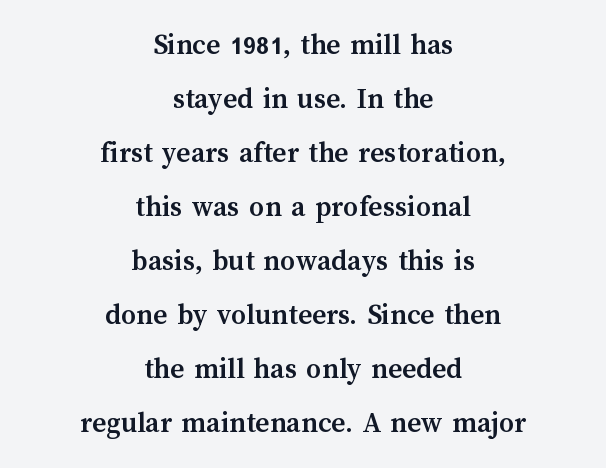
{"italic": "no", "bold": "yes", "weight": "semibold", "width": "normal", "stroke_contrast": "medium", "x_height": "medium", "monospaced": "no", "underline": "no", "align": "center", "line_spacing_ratio": 1.8, "letter_spacing": "normal", "letter_spacing_em": 0.0, "glyph_px": 30}
